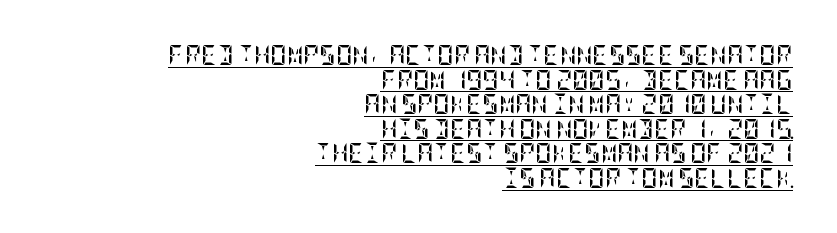
Q: Is the text bold? A: Yes.
Q: Is the text italic (slanted)? A: No, it is upright.
Q: Is the text underlined? A: Yes.
Q: How is the paragraph aligned? A: Right-aligned.
Q: Is the spacing between letters normal or unusually wide? A: Normal.
